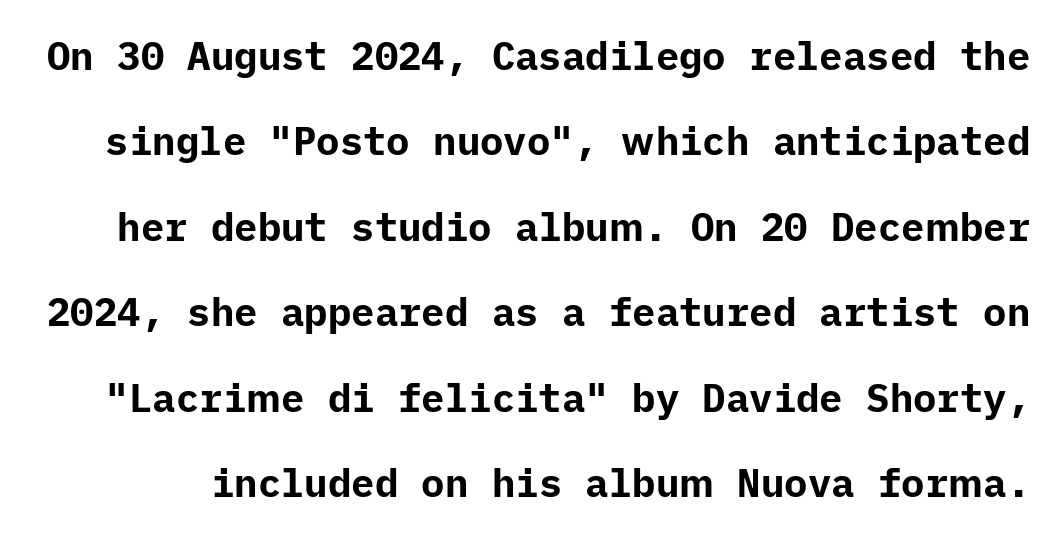
Q: Is the text bold? A: Yes.
Q: Is the text italic (slanted)? A: No, it is upright.
Q: Is the typeface a serif or a sans-serif typeface? A: Sans-serif.
Q: Is the text underlined? A: No.
Q: Is the spacing between letters normal or unusually wide? A: Normal.
Q: Is the spacing between lines tight, normal or loose? A: Loose.
Q: Width (condensed, normal, or wide)? A: Normal.
Q: Stroke contrast? A: Low.
Q: x-height? A: Medium.
